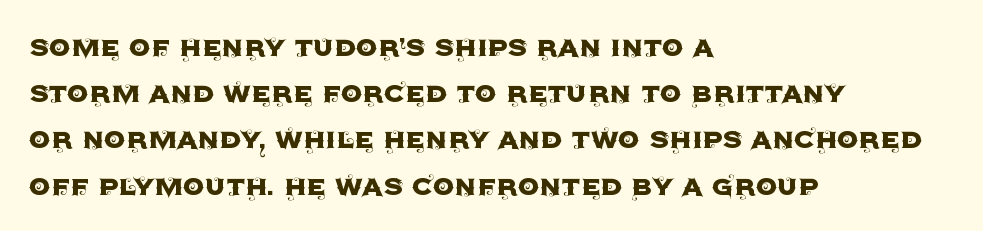
Tracking value appears to be zero — textbook default spacing. The face used here is proportionally spaced, like ordinary book or web type. Any mark beneath the type? The region is blank. Style check: upright. Layout note: lines flush left.
